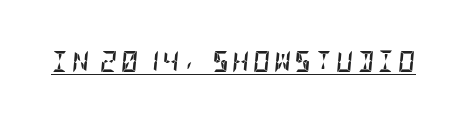
{"italic": "yes", "lean": "right", "slant_degrees": 5, "bold": "yes", "underline": "yes", "glyph_px": 21}
